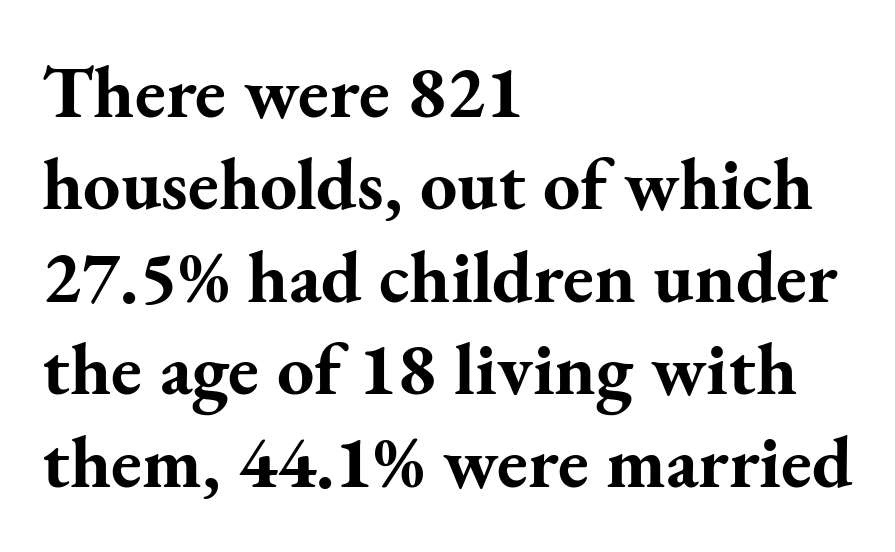
{"serif": "yes", "italic": "no", "bold": "yes", "weight": "bold", "width": "normal", "stroke_contrast": "medium", "x_height": "small", "monospaced": "no", "underline": "no", "align": "left", "line_spacing": "normal", "line_spacing_ratio": 1.25, "letter_spacing": "normal", "letter_spacing_em": 0.0, "glyph_px": 74}
